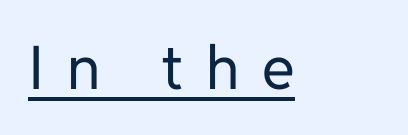
{"serif": "no", "italic": "no", "bold": "no", "weight": "regular", "width": "normal", "stroke_contrast": "low", "x_height": "medium", "monospaced": "no", "underline": "yes", "letter_spacing": "wide", "letter_spacing_em": 0.38, "glyph_px": 60}
